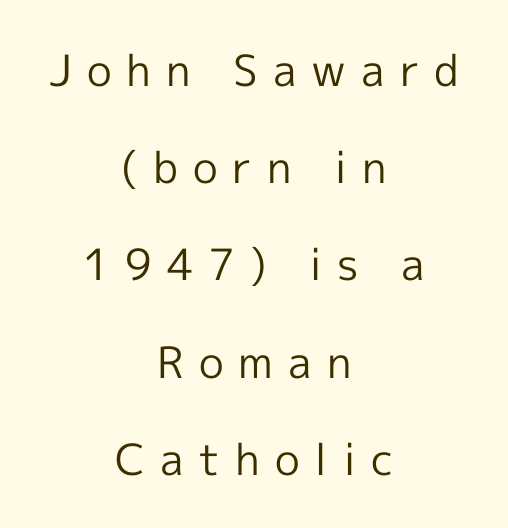
The image shows 43 px regular-weight sans-serif type, upright; set centered, loose line spacing (2.26x), unusually wide letter spacing (+0.35 em), not underlined; a medium x-height.
